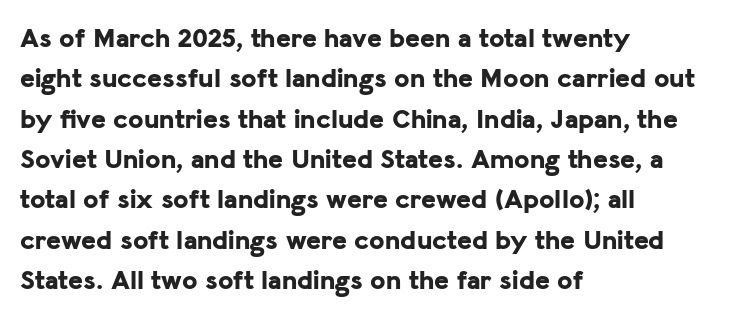
The image shows 28 px bold sans-serif type, upright; set left-aligned, normal line spacing (1.44x), normal letter spacing, not underlined; low stroke contrast and a medium x-height.
